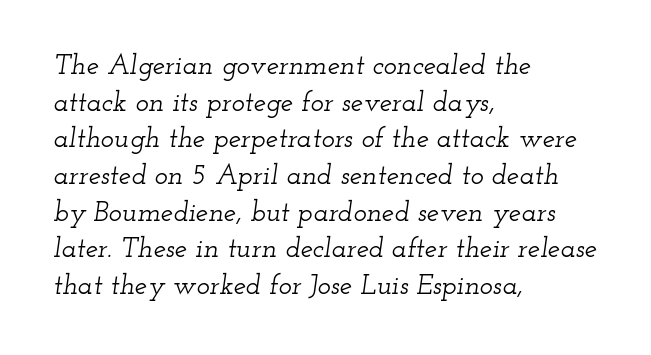
The passage shown leans; its letterforms are oblique. Horizontally, the lines are justified to the leading edge only. The letters advance in unequal steps, a hallmark of proportional type. Does extra space separate the letters? No, they use regular spacing. These lines are composed in type with serifs. Only glyphs here, with clear space below each row.
